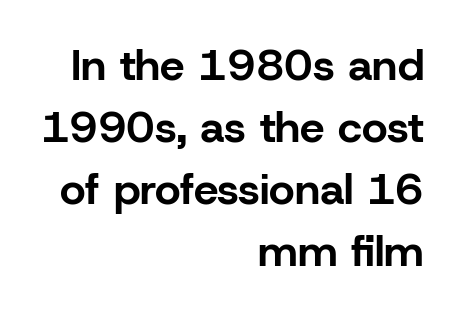
The rendering anchors every line to the right-hand side. The passage shown stacks its lines at a standard gap. Caption: bold face, heavy strokes. Check the space under the baseline: it is left empty. Varying glyph widths throughout — classic text-font behaviour.
